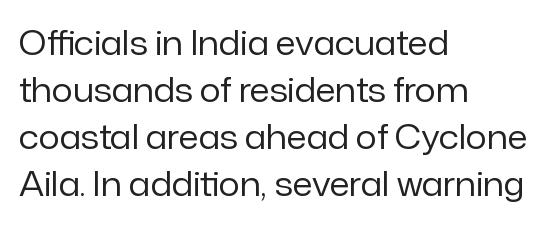
Q: Is the text bold? A: No.
Q: Is the text italic (slanted)? A: No, it is upright.
Q: Is the typeface a serif or a sans-serif typeface? A: Sans-serif.
Q: Is the text underlined? A: No.
Q: How is the paragraph aligned? A: Left-aligned.
Q: Is the spacing between letters normal or unusually wide? A: Normal.
Q: Is the spacing between lines tight, normal or loose? A: Normal.
Q: Width (condensed, normal, or wide)? A: Normal.
Q: Stroke contrast? A: Low.
Q: x-height? A: Medium.
Q: Monospaced? A: No.
